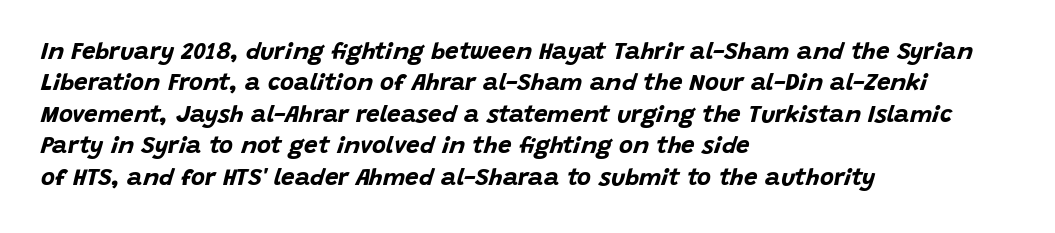
The image shows 24 px bold type, italic (leaning right); set left-aligned, normal line spacing (1.31x), normal letter spacing, not underlined.
